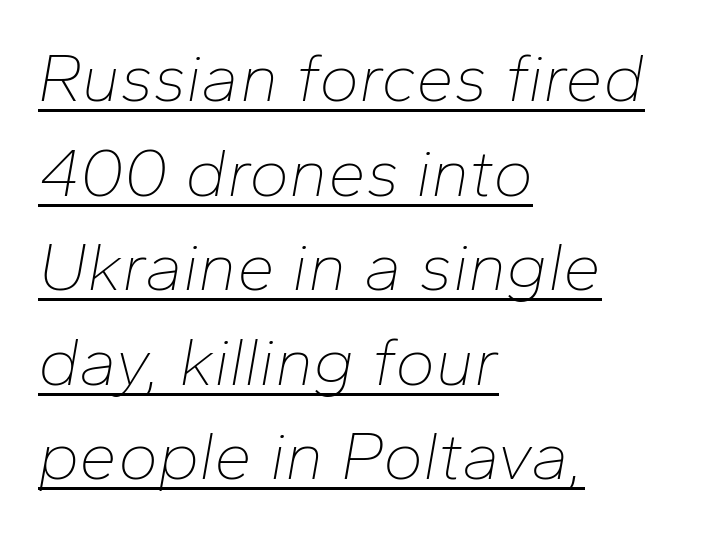
{"italic": "yes", "lean": "right", "slant_degrees": 10, "bold": "no", "weight": "thin", "width": "normal", "stroke_contrast": "low", "x_height": "medium", "monospaced": "no", "underline": "yes", "align": "left", "line_spacing": "normal", "line_spacing_ratio": 1.39, "letter_spacing": "normal", "letter_spacing_em": 0.0, "glyph_px": 68}
